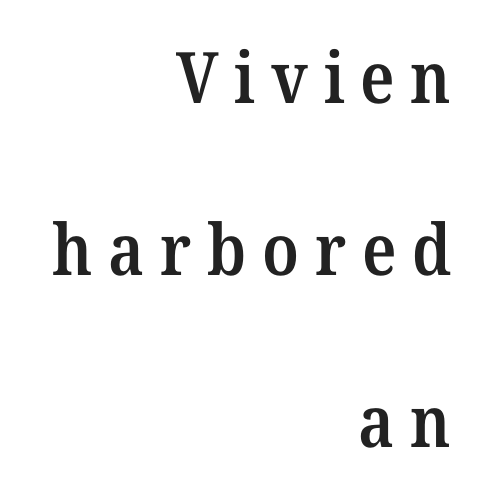
The image shows 71 px semibold serif type, upright; set right-aligned, loose line spacing (2.42x), unusually wide letter spacing (+0.22 em), not underlined; medium stroke contrast and a medium x-height.
